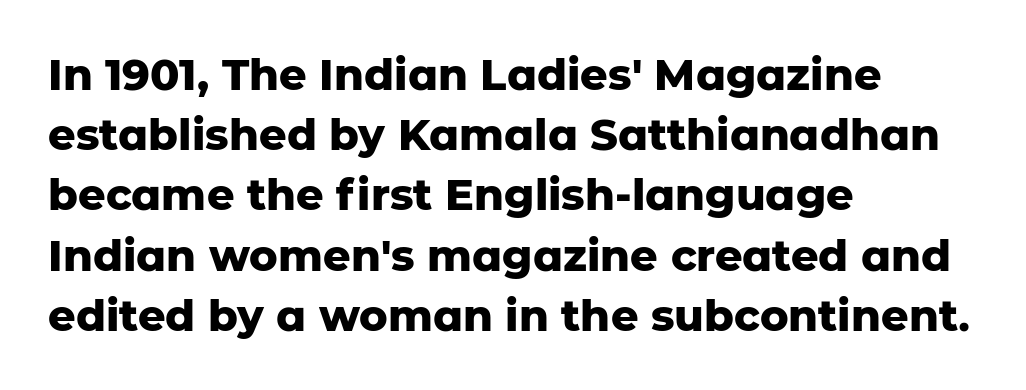
{"serif": "no", "italic": "no", "bold": "yes", "weight": "heavy", "width": "normal", "stroke_contrast": "low", "x_height": "medium", "monospaced": "no", "underline": "no", "align": "left", "line_spacing": "normal", "line_spacing_ratio": 1.4, "letter_spacing": "normal", "letter_spacing_em": 0.0, "glyph_px": 43}
